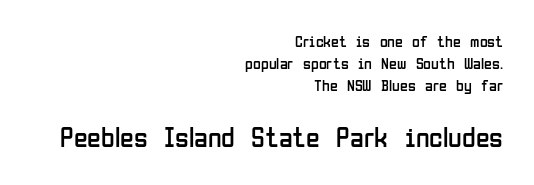
Q: Is the text bold? A: No.
Q: Is the text italic (slanted)? A: No, it is upright.
Q: Is the typeface a serif or a sans-serif typeface? A: Sans-serif.
Q: Is the text underlined? A: No.
Q: How is the paragraph aligned? A: Right-aligned.
Q: Is the spacing between letters normal or unusually wide? A: Normal.
Q: Is the spacing between lines tight, normal or loose? A: Normal.
Q: Which block of text is set in a larger size, the first (top) or the second (bottom)? A: The second (bottom) one.
Q: Width (condensed, normal, or wide)? A: Condensed.
Q: Stroke contrast? A: Low.
Q: x-height? A: Medium.
Q: Monospaced? A: No.
